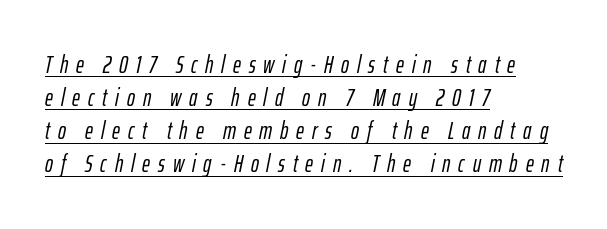
Q: Is the text italic (slanted)? A: Yes, it leans right by about 12 degrees.
Q: Is the text underlined? A: Yes.
Q: How is the paragraph aligned? A: Left-aligned.
Q: Is the spacing between letters normal or unusually wide? A: Unusually wide.
Q: Is the spacing between lines tight, normal or loose? A: Normal.
